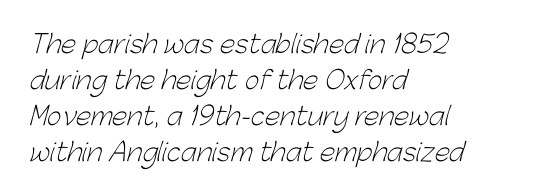
Q: Is the text bold? A: No.
Q: Is the text underlined? A: No.
Q: How is the paragraph aligned? A: Left-aligned.
Q: Is the spacing between letters normal or unusually wide? A: Normal.
Q: Is the spacing between lines tight, normal or loose? A: Normal.
